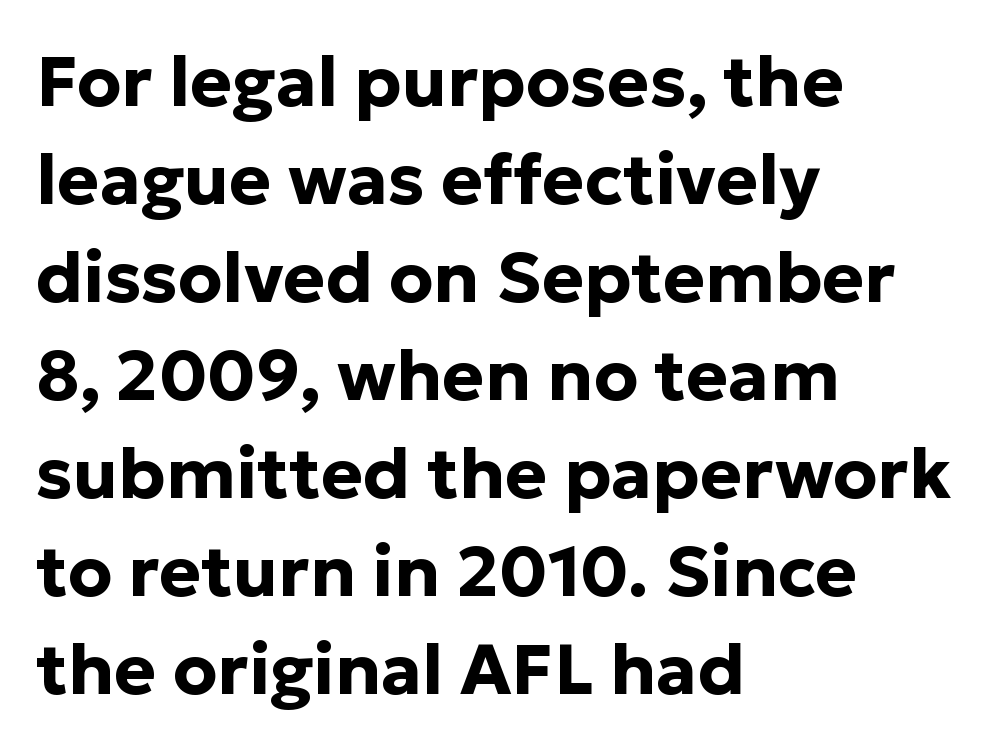
The image shows 71 px bold sans-serif type, upright; set left-aligned, normal line spacing (1.38x), normal letter spacing, not underlined; low stroke contrast and a medium x-height.
